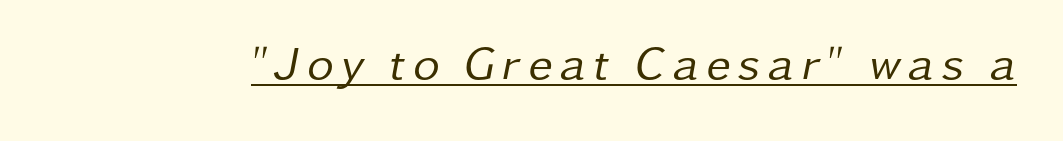
Q: Is the text bold? A: No.
Q: Is the text italic (slanted)? A: Yes, it leans right by about 11 degrees.
Q: Is the text underlined? A: Yes.
Q: Width (condensed, normal, or wide)? A: Normal.
Q: Stroke contrast? A: Low.
Q: x-height? A: Medium.
Q: Monospaced? A: No.
